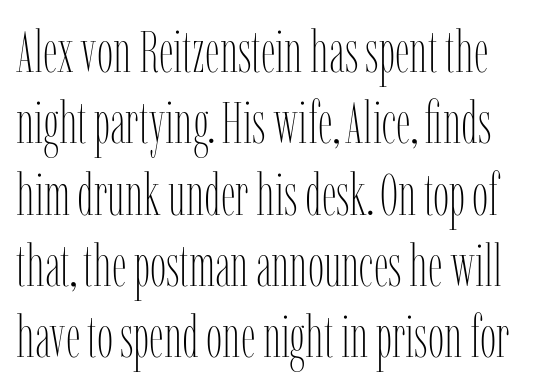
Q: Is the text bold? A: No.
Q: Is the text italic (slanted)? A: No, it is upright.
Q: Is the text underlined? A: No.
Q: Is the spacing between letters normal or unusually wide? A: Normal.
Q: Width (condensed, normal, or wide)? A: Condensed.
Q: Stroke contrast? A: Low.
Q: x-height? A: Medium.
Q: Monospaced? A: No.
